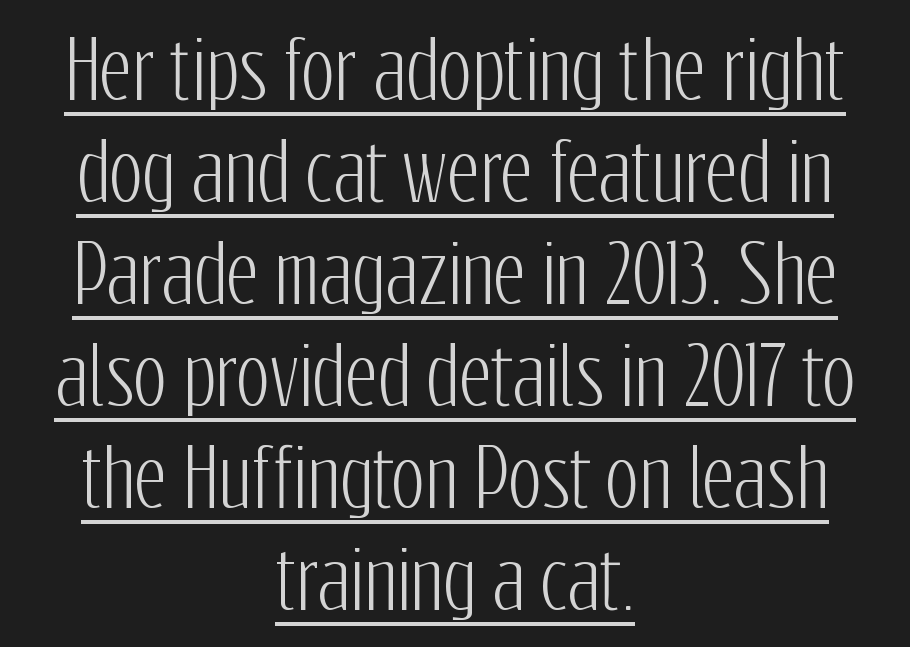
The image shows 79 px condensed sans-serif type, upright; set centered, normal line spacing (1.29x), normal letter spacing, underlined; low stroke contrast and a medium x-height.
